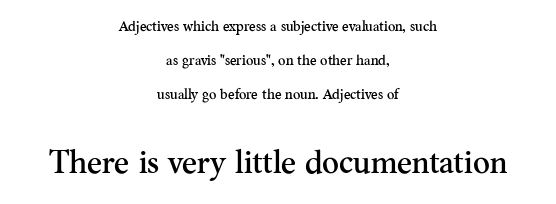
{"serif": "yes", "italic": "no", "width": "normal", "stroke_contrast": "medium", "x_height": "small", "monospaced": "no", "underline": "no", "align": "center", "line_spacing": "loose", "line_spacing_ratio": 2.43, "letter_spacing": "normal", "letter_spacing_em": 0.0, "larger_block": "second", "size_ratio": 2.29, "glyph_px": 32}
